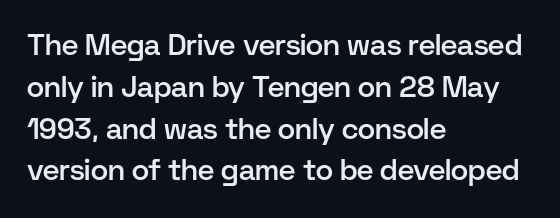
Q: Is the text bold? A: Semi-bold.
Q: Is the text italic (slanted)? A: No, it is upright.
Q: Is the typeface a serif or a sans-serif typeface? A: Sans-serif.
Q: Is the text underlined? A: No.
Q: How is the paragraph aligned? A: Left-aligned.
Q: Is the spacing between letters normal or unusually wide? A: Normal.
Q: Is the spacing between lines tight, normal or loose? A: Normal.
Q: Width (condensed, normal, or wide)? A: Normal.
Q: Stroke contrast? A: Low.
Q: x-height? A: Medium.
Q: Monospaced? A: No.
